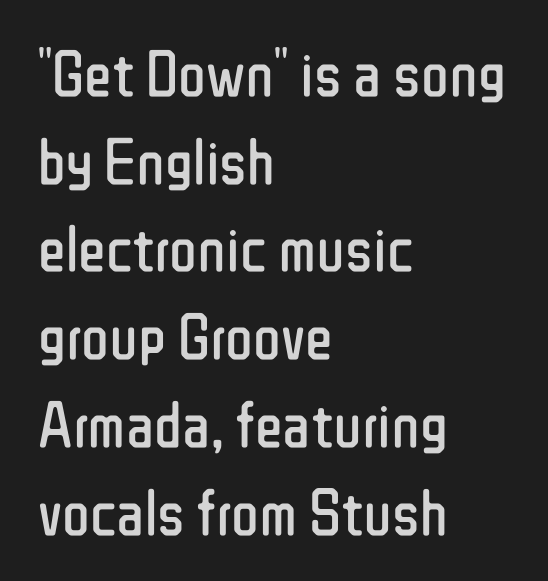
{"serif": "no", "italic": "no", "bold": "no", "weight": "regular", "width": "condensed", "stroke_contrast": "low", "x_height": "medium", "monospaced": "no", "underline": "no", "align": "left", "line_spacing": "normal", "line_spacing_ratio": 1.35, "letter_spacing": "normal", "letter_spacing_em": 0.0, "glyph_px": 65}
